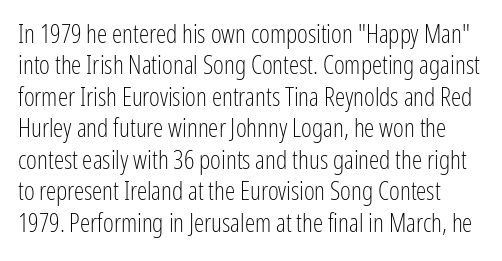
Beneath every word, the page is bare. Tracking here is standard; glyphs follow each other at the usual distance. These glyphs show unthickened strokes, regular width or finer. Notice how the stems are strictly vertical — no italics here.
